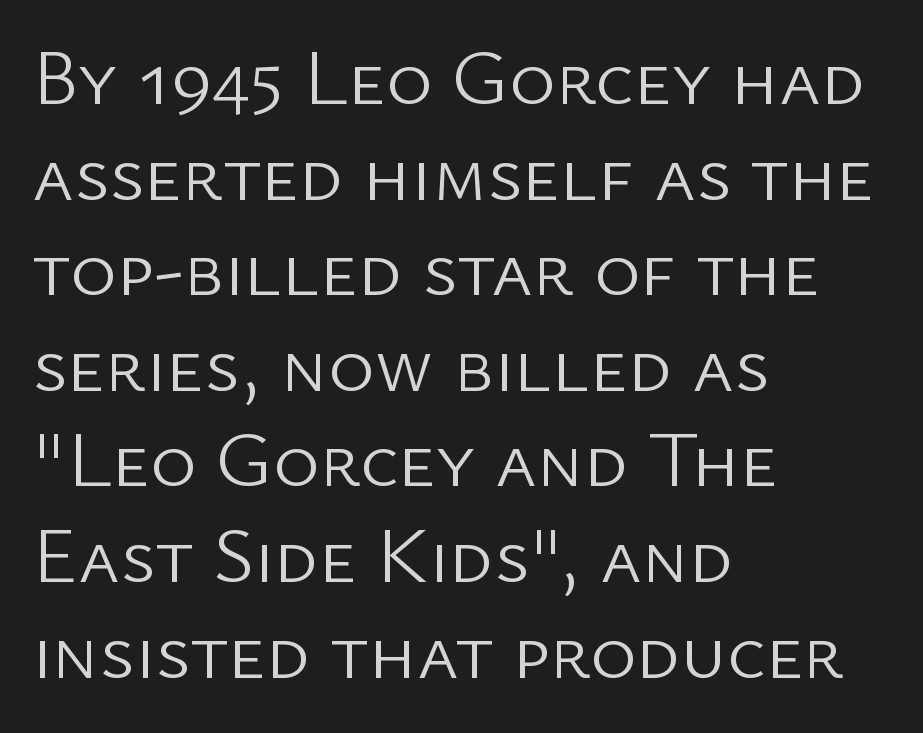
The image shows 79 px light sans-serif type, upright; set left-aligned, line spacing 1.21x, normal letter spacing, not underlined; low stroke contrast and a medium x-height.
